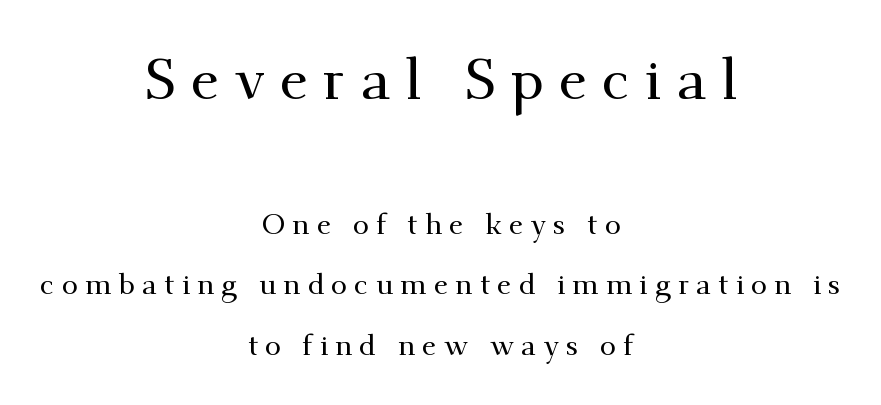
The image shows 58 px serif type, upright; set centered, loose line spacing (2.08x), unusually wide letter spacing (+0.25 em), not underlined; the first (top) block is 2.0x larger; medium stroke contrast and a small x-height.
